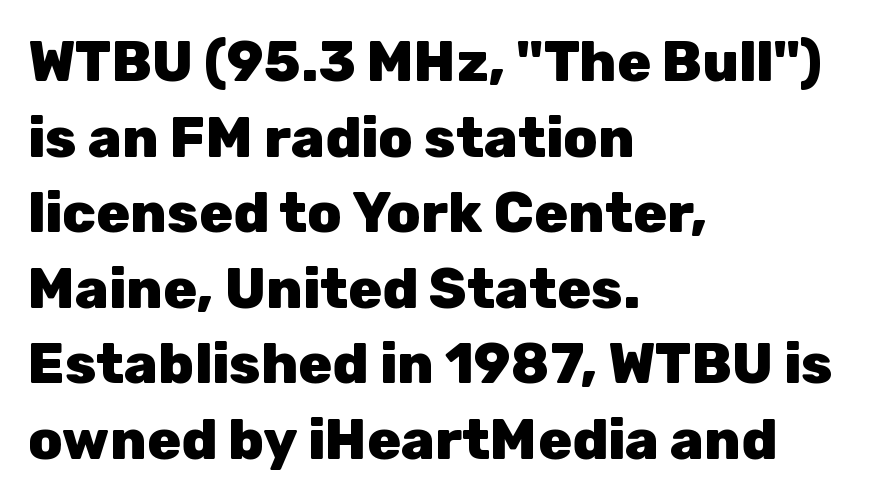
Q: Is the text bold? A: Yes.
Q: Is the text italic (slanted)? A: No, it is upright.
Q: Is the typeface a serif or a sans-serif typeface? A: Sans-serif.
Q: Is the text underlined? A: No.
Q: How is the paragraph aligned? A: Left-aligned.
Q: Is the spacing between letters normal or unusually wide? A: Normal.
Q: Is the spacing between lines tight, normal or loose? A: Normal.
Q: Width (condensed, normal, or wide)? A: Normal.
Q: Stroke contrast? A: Low.
Q: x-height? A: Medium.
Q: Monospaced? A: No.
